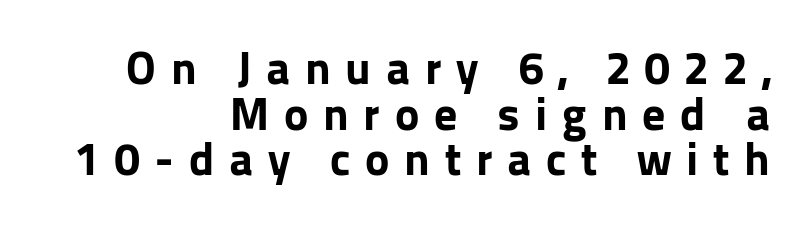
Q: Is the text bold? A: Yes.
Q: Is the text italic (slanted)? A: No, it is upright.
Q: Is the typeface a serif or a sans-serif typeface? A: Sans-serif.
Q: Is the text underlined? A: No.
Q: How is the paragraph aligned? A: Right-aligned.
Q: Is the spacing between letters normal or unusually wide? A: Unusually wide.
Q: Is the spacing between lines tight, normal or loose? A: Tight.
Q: Width (condensed, normal, or wide)? A: Normal.
Q: Stroke contrast? A: Low.
Q: x-height? A: Medium.
Q: Monospaced? A: No.
